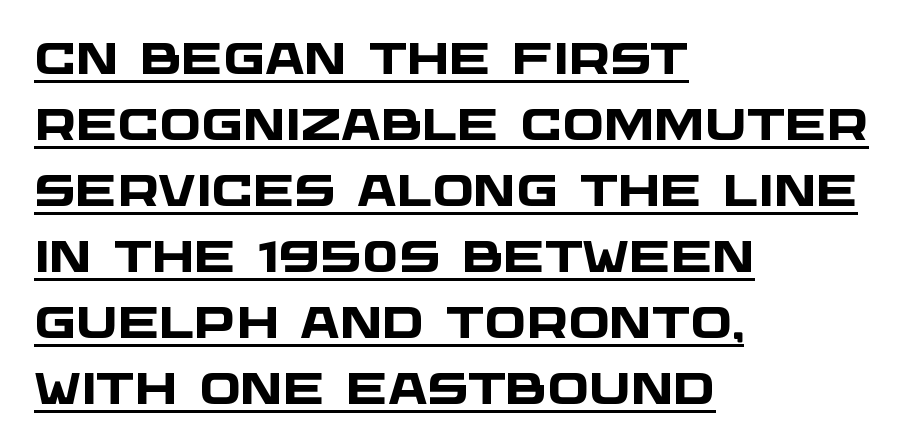
Each line of the rendering has a horizontal stroke beneath the glyphs. No feet cap the strokes, marking this as sans-serif type. The designer left line spacing at the default. Is this a fixed-width face? No — the glyphs have proportional, varying widths. Set as a true bold cut, around the 700 mark.
